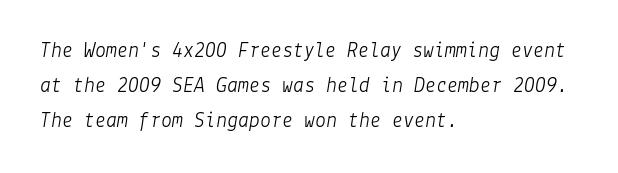
The letters sit at their default tracking, neither squeezed nor spread. Italic? Definitely — the glyphs are oblique. Lines of text with bare space underneath. The font sits on the lighter half of the weight spectrum, regular included. Left-aligned paragraph, ragged on the right.
